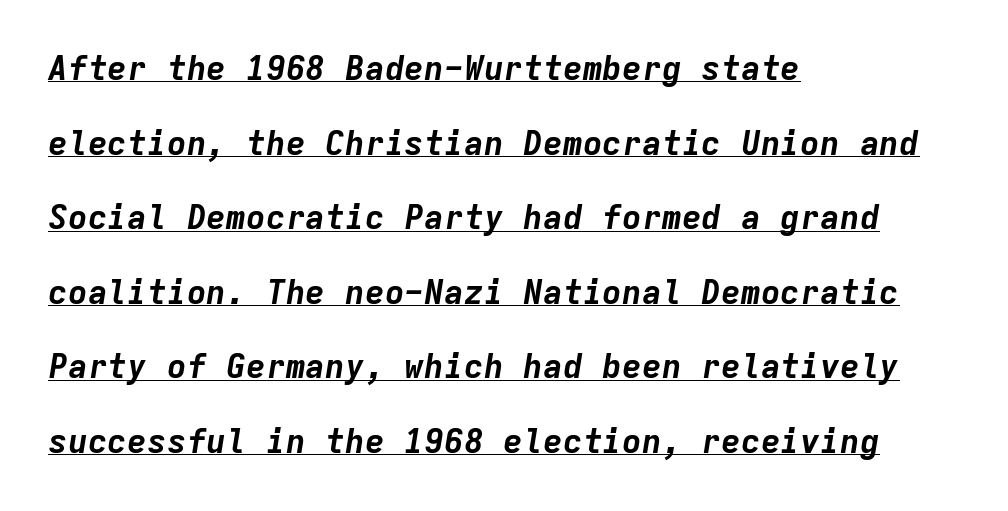
Q: Is the text bold? A: Yes.
Q: Is the text italic (slanted)? A: Yes, it leans right by about 9 degrees.
Q: Is the text underlined? A: Yes.
Q: How is the paragraph aligned? A: Left-aligned.
Q: Is the spacing between letters normal or unusually wide? A: Normal.
Q: Is the spacing between lines tight, normal or loose? A: Loose.
Q: Width (condensed, normal, or wide)? A: Normal.
Q: Stroke contrast? A: Low.
Q: x-height? A: Medium.
Q: Monospaced? A: Yes.
